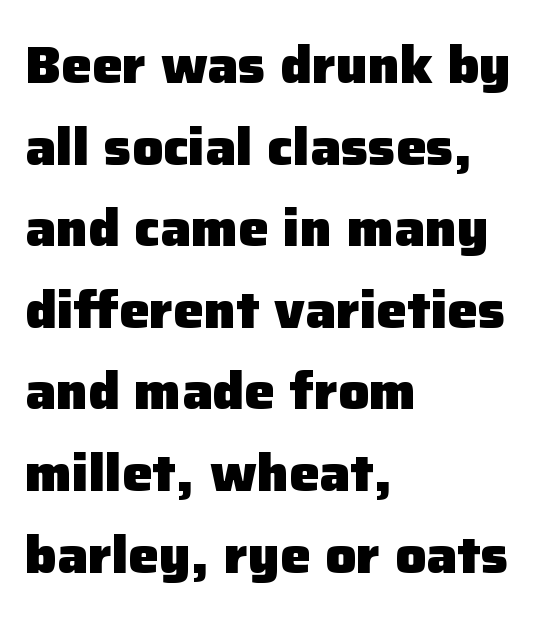
Q: Is the text bold? A: Yes.
Q: Is the text italic (slanted)? A: No, it is upright.
Q: Is the typeface a serif or a sans-serif typeface? A: Sans-serif.
Q: Is the text underlined? A: No.
Q: How is the paragraph aligned? A: Left-aligned.
Q: Is the spacing between letters normal or unusually wide? A: Normal.
Q: Is the spacing between lines tight, normal or loose? A: Normal.
Q: Width (condensed, normal, or wide)? A: Normal.
Q: Stroke contrast? A: Low.
Q: x-height? A: Medium.
Q: Monospaced? A: No.
